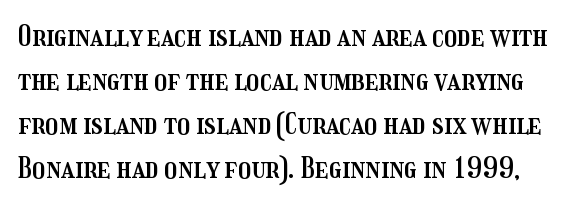
Q: Is the text italic (slanted)? A: No, it is upright.
Q: Is the text underlined? A: No.
Q: Is the spacing between letters normal or unusually wide? A: Normal.
Q: Is the spacing between lines tight, normal or loose? A: Normal.
Q: Width (condensed, normal, or wide)? A: Condensed.
Q: Stroke contrast? A: Medium.
Q: x-height? A: Medium.
Q: Monospaced? A: No.
